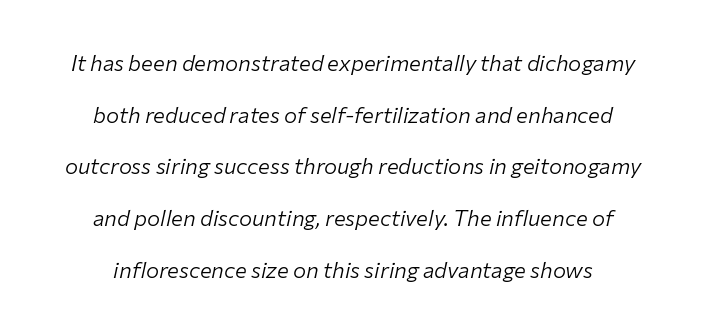
The image shows 22 px text type, italic (leaning right); set loose line spacing (2.35x), normal letter spacing, not underlined.
